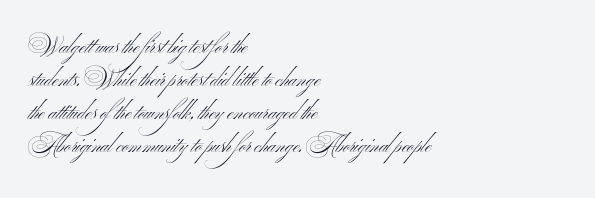
{"bold": "no", "underline": "no", "align": "left", "line_spacing": "normal", "line_spacing_ratio": 1.57, "letter_spacing": "normal", "letter_spacing_em": 0.0, "glyph_px": 21}
